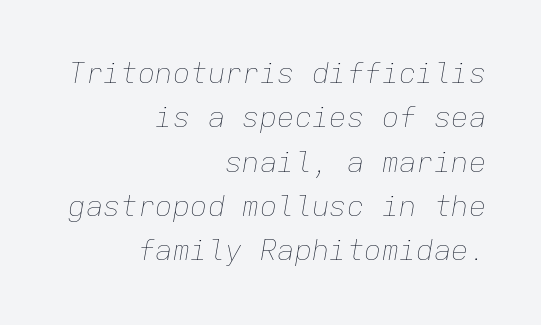
These lines are set flush right with a ragged left edge. Underlining? Definitely not there. The leading is moderate, giving the passage an even texture. Caption: standard tracking, unaltered. Yep, that's italic — everything's leaning.
